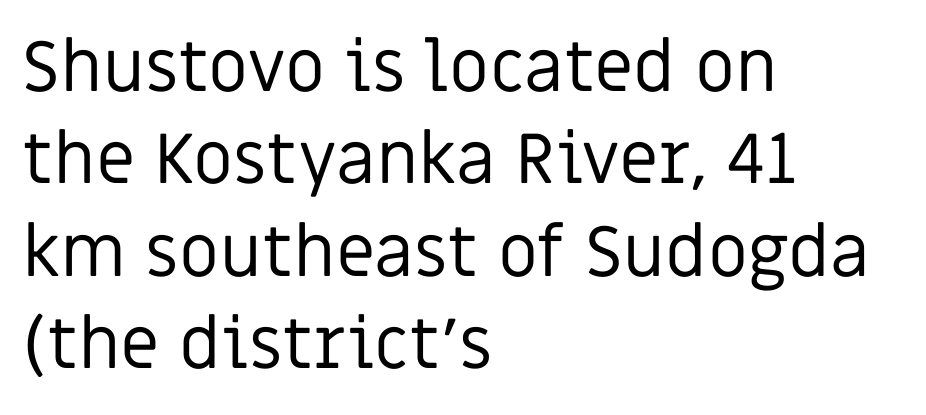
Teacher's note: observe the even left margin — that is flush-left alignment. Tracking value appears to be zero — textbook default spacing. The gap between lines stays unmarked. The letters advance in unequal steps, a hallmark of proportional type. Whoever set this chose a conventional vertical rhythm. The font sits on the lighter half of the weight spectrum, regular included.
